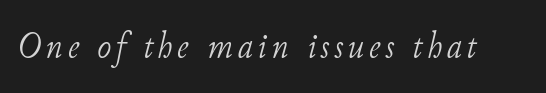
Q: Is the text bold? A: No.
Q: Is the text italic (slanted)? A: Yes, it leans right by about 11 degrees.
Q: Is the typeface a serif or a sans-serif typeface? A: Serif.
Q: Is the text underlined? A: No.
Q: Width (condensed, normal, or wide)? A: Normal.
Q: Stroke contrast? A: Low.
Q: x-height? A: Small.
Q: Monospaced? A: No.
